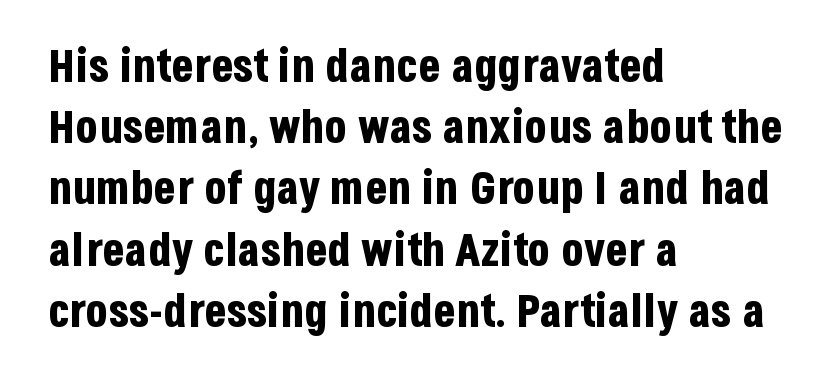
Check under the words: just untouched page. Every character sits straight up, as roman type does. Vertical spacing — default. No feet cap the strokes, marking this as sans-serif type. Here the glyphs are tracked normally, forming tight word shapes.
